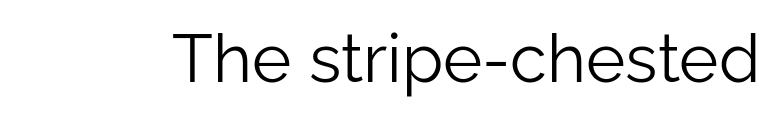
The font is comparable to plain body text, perhaps lighter. Underline: absent. A sans-serif font was chosen for this passage. This is the regular roman posture of the typeface.
